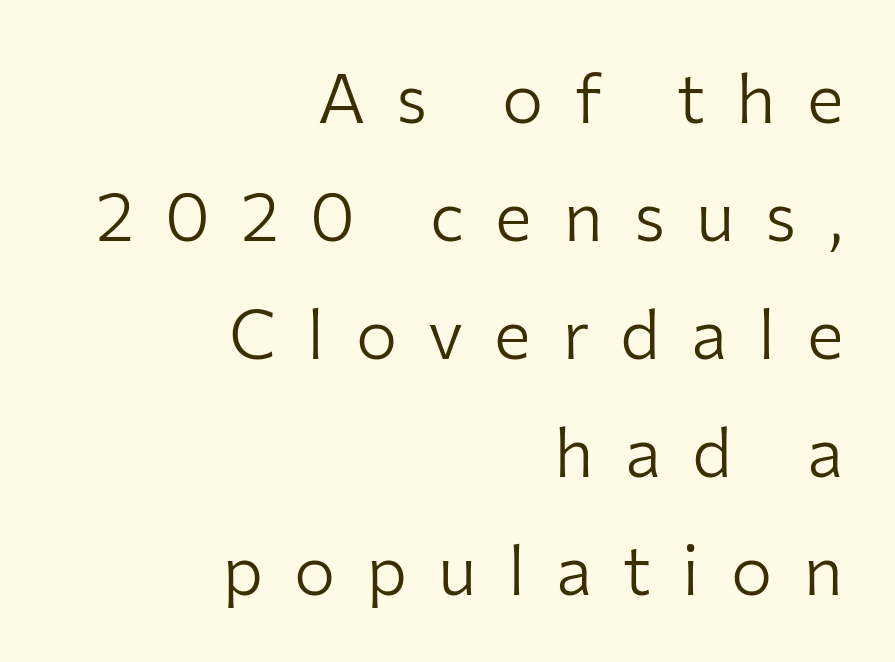
{"serif": "no", "italic": "no", "bold": "no", "weight": "light", "width": "normal", "stroke_contrast": "low", "x_height": "medium", "monospaced": "no", "underline": "no", "align": "right", "line_spacing_ratio": 1.71, "letter_spacing": "wide", "letter_spacing_em": 0.45, "glyph_px": 69}
